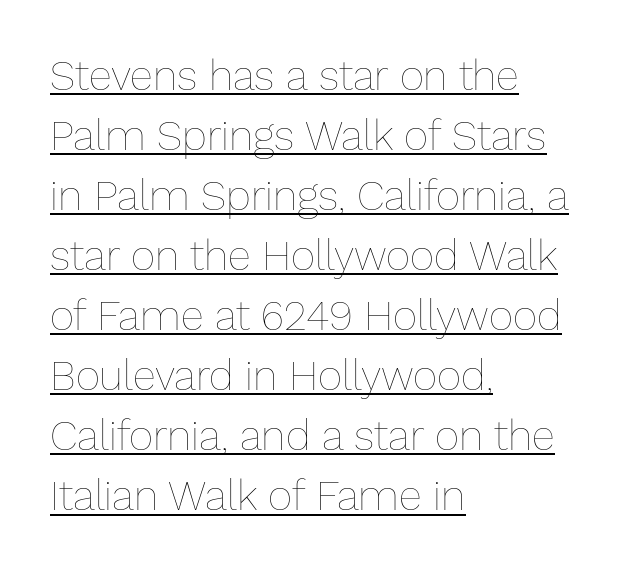
{"italic": "no", "bold": "no", "weight": "thin", "width": "normal", "stroke_contrast": "low", "x_height": "medium", "monospaced": "no", "underline": "yes", "align": "left", "line_spacing": "normal", "line_spacing_ratio": 1.43, "letter_spacing": "normal", "letter_spacing_em": 0.0, "glyph_px": 42}
